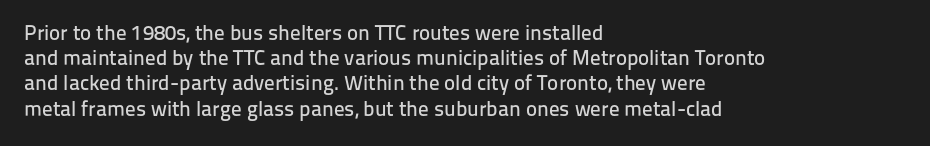
Posture: straight, roman, zero tilt. A clean baseline with only descenders dipping below it. Does the copy run flush right? No — it runs flush left. Tracking value appears to be zero — textbook default spacing.
